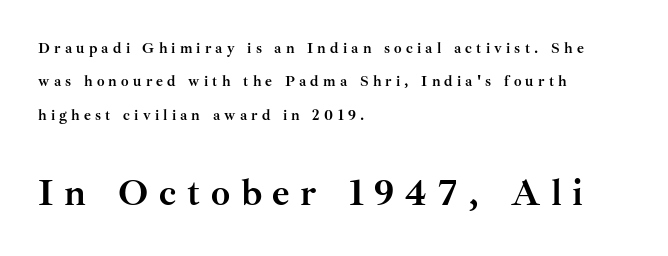
The image shows 38 px semibold serif type, upright; set left-aligned, loose line spacing (2.22x), unusually wide letter spacing (+0.28 em), not underlined; the second (bottom) block is 2.53x larger; medium stroke contrast and a small x-height.
